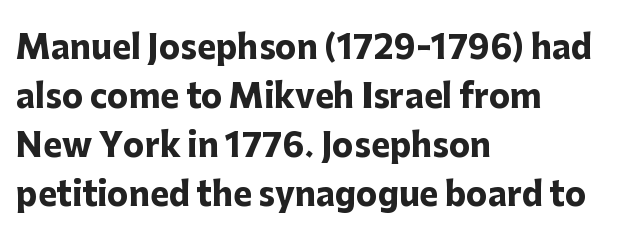
Q: Is the text bold? A: Yes.
Q: Is the text italic (slanted)? A: No, it is upright.
Q: Is the typeface a serif or a sans-serif typeface? A: Sans-serif.
Q: Is the text underlined? A: No.
Q: How is the paragraph aligned? A: Left-aligned.
Q: Is the spacing between letters normal or unusually wide? A: Normal.
Q: Is the spacing between lines tight, normal or loose? A: Normal.
Q: Width (condensed, normal, or wide)? A: Normal.
Q: Stroke contrast? A: Low.
Q: x-height? A: Medium.
Q: Monospaced? A: No.
